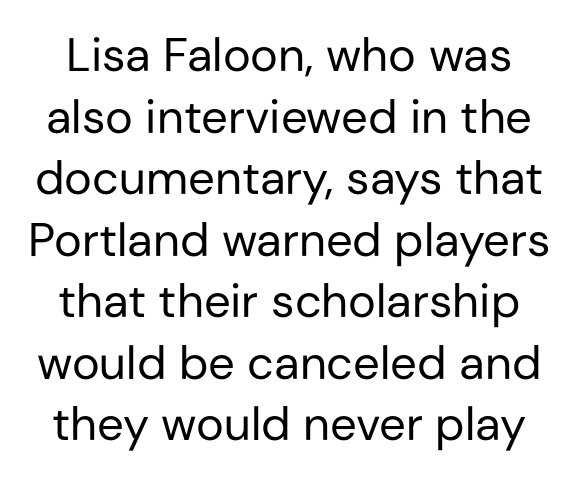
Successive baselines arrive at the customary interval. Italic? Not at all — the glyphs are vertical. There is no visible air inserted between adjacent glyphs. This rendering employs a face without finishing strokes, i.e., a sans-serif. You could not count columns in this text — the font is proportionally spaced. Beneath every word, the page is bare.
